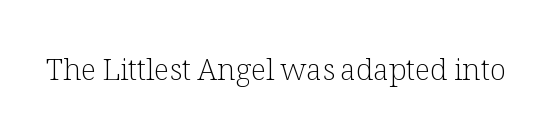
{"serif": "yes", "italic": "no", "bold": "no", "weight": "light", "width": "normal", "stroke_contrast": "low", "x_height": "medium", "monospaced": "no", "underline": "no", "letter_spacing": "normal", "letter_spacing_em": 0.0, "glyph_px": 30}
